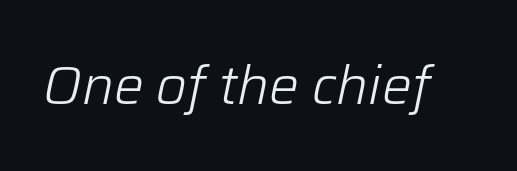
The image shows 53 px light type, italic (leaning right); set normal letter spacing, not underlined; low stroke contrast and a medium x-height.
